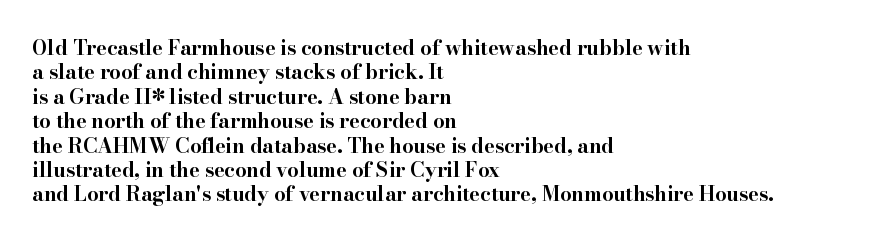
Q: Is the text bold? A: Yes.
Q: Is the text italic (slanted)? A: No, it is upright.
Q: Is the text underlined? A: No.
Q: How is the paragraph aligned? A: Left-aligned.
Q: Is the spacing between letters normal or unusually wide? A: Normal.
